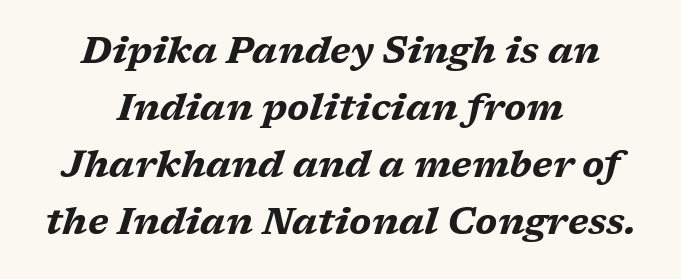
The image shows 37 px bold, wide type, italic (leaning right); set centered, normal line spacing (1.54x), normal letter spacing, not underlined; medium stroke contrast and a medium x-height.
